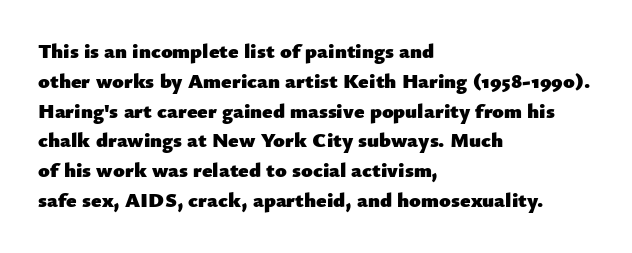
The image shows 21 px bold type, upright; set left-aligned, normal line spacing (1.42x), normal letter spacing, not underlined.
